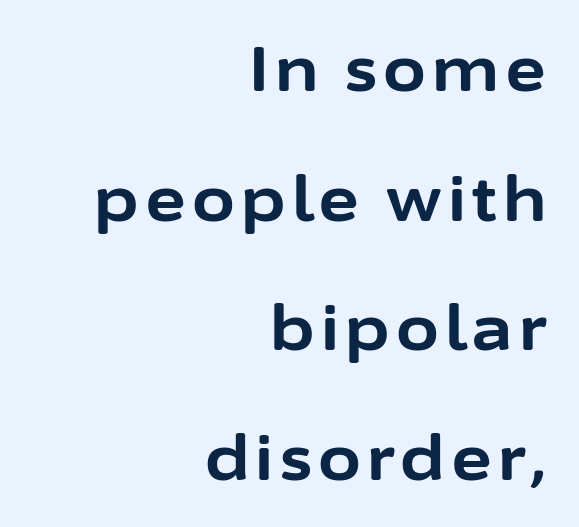
The image shows 62 px bold sans-serif type, upright; set right-aligned, loose line spacing (2.09x), not underlined; low stroke contrast and a medium x-height.
